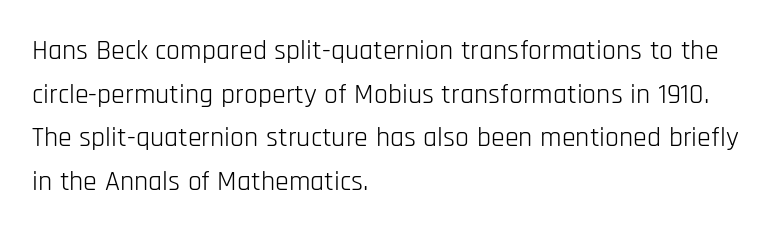
{"serif": "no", "italic": "no", "bold": "no", "weight": "light", "width": "condensed", "stroke_contrast": "low", "x_height": "large", "monospaced": "no", "underline": "no", "align": "left", "line_spacing": "normal", "line_spacing_ratio": 1.56, "letter_spacing": "normal", "letter_spacing_em": 0.0, "glyph_px": 28}
